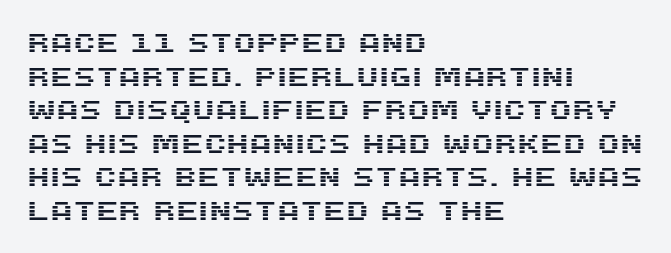
The image shows 26 px text type, upright; set left-aligned, normal line spacing (1.29x), normal letter spacing, not underlined.
